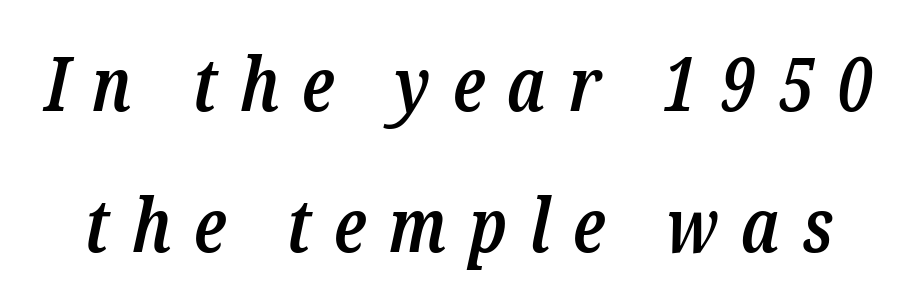
Slanted lettering throughout. These lines are rendered in a variable-pitch font. Type style note: has serifs. Inter-character spacing is expanded well beyond the font's built-in metrics. Just letters on the line, the space beneath them empty.
